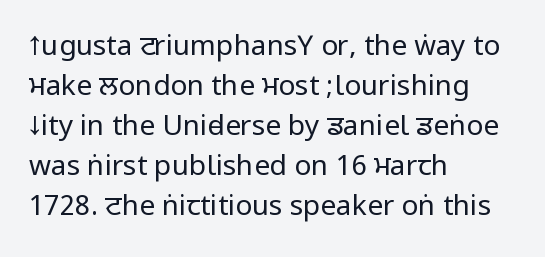
{"serif": "no", "italic": "no", "bold": "no", "weight": "regular", "width": "condensed", "stroke_contrast": "low", "underline": "no", "align": "left", "line_spacing": "normal", "line_spacing_ratio": 1.43, "letter_spacing": "normal", "letter_spacing_em": 0.0, "glyph_px": 28}
